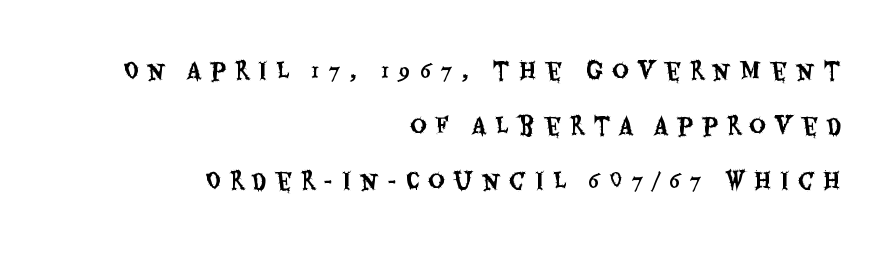
Q: Is the text italic (slanted)? A: No, it is upright.
Q: Is the text underlined? A: No.
Q: How is the paragraph aligned? A: Right-aligned.
Q: Is the spacing between letters normal or unusually wide? A: Unusually wide.
Q: Is the spacing between lines tight, normal or loose? A: Loose.
